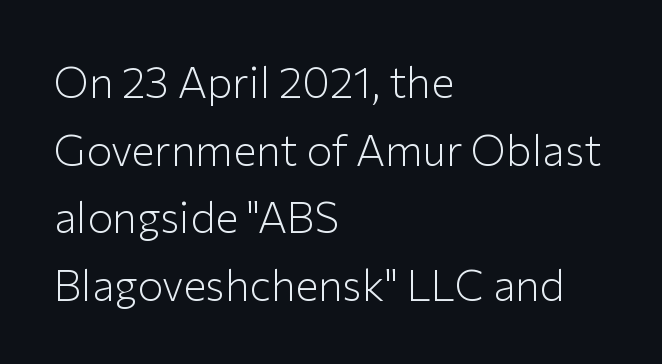
The image shows 43 px light sans-serif type, upright; set left-aligned, normal line spacing (1.57x), normal letter spacing, not underlined; low stroke contrast and a medium x-height.
